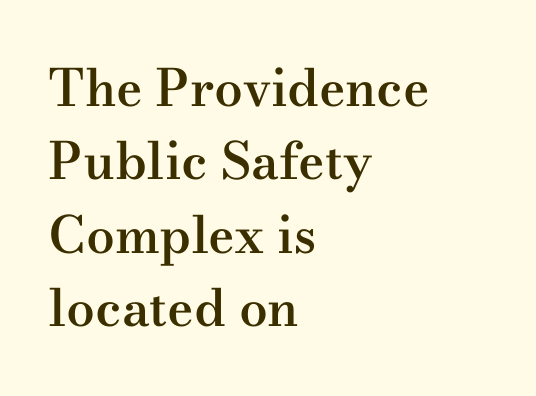
Q: Is the text bold? A: Semi-bold.
Q: Is the text italic (slanted)? A: No, it is upright.
Q: Is the typeface a serif or a sans-serif typeface? A: Serif.
Q: Is the text underlined? A: No.
Q: How is the paragraph aligned? A: Left-aligned.
Q: Is the spacing between letters normal or unusually wide? A: Normal.
Q: Is the spacing between lines tight, normal or loose? A: Normal.
Q: Width (condensed, normal, or wide)? A: Wide.
Q: Stroke contrast? A: Medium.
Q: x-height? A: Small.
Q: Monospaced? A: No.
